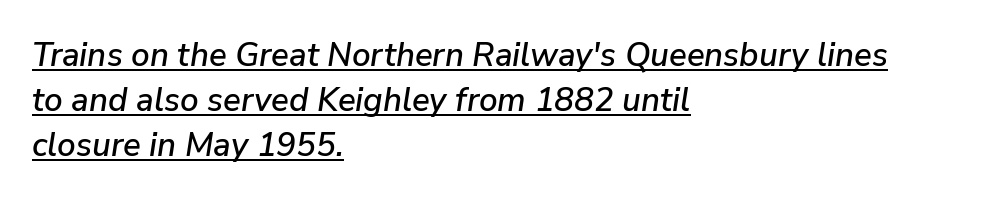
Q: Is the text italic (slanted)? A: Yes, it leans right by about 9 degrees.
Q: Is the text underlined? A: Yes.
Q: How is the paragraph aligned? A: Left-aligned.
Q: Is the spacing between letters normal or unusually wide? A: Normal.
Q: Is the spacing between lines tight, normal or loose? A: Normal.
Q: Width (condensed, normal, or wide)? A: Normal.
Q: Stroke contrast? A: Low.
Q: x-height? A: Medium.
Q: Monospaced? A: No.
